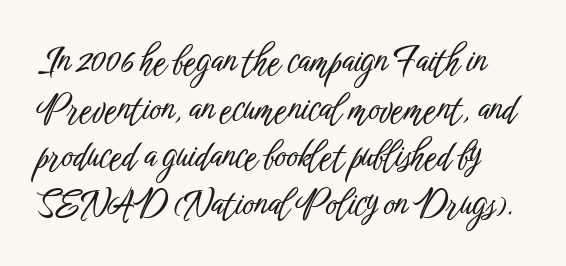
Q: Is the text italic (slanted)? A: Yes.
Q: Is the typeface a serif or a sans-serif typeface? A: Sans-serif.
Q: Is the text underlined? A: No.
Q: Is the spacing between letters normal or unusually wide? A: Normal.
Q: Is the spacing between lines tight, normal or loose? A: Normal.
Q: Width (condensed, normal, or wide)? A: Condensed.
Q: Stroke contrast? A: Low.
Q: x-height? A: Medium.
Q: Monospaced? A: No.
